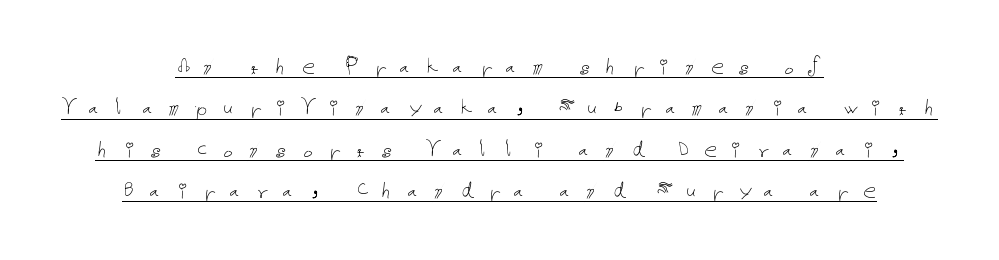
{"italic": "no", "bold": "no", "underline": "yes", "align": "center", "line_spacing": "normal", "line_spacing_ratio": 1.59, "letter_spacing": "wide", "letter_spacing_em": 0.46, "glyph_px": 26}
